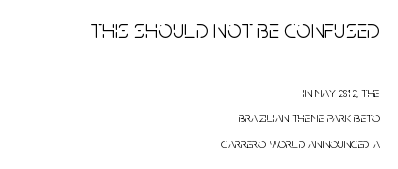
A student would notice the top passage is typeset larger than what follows. Only glyphs here, with clear space below each row. Each stroke keeps to a modest, everyday thickness or less. In CSS terms this would be text-align: right. Is there any slant? The stems are plumb. The tracking reads as untouched default to a designer's eye.
